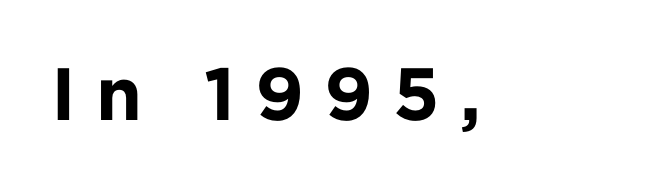
Each row of text sits above clean, open space. The type family on display is of the sans-serif kind. You could not count columns in this text — the font is proportionally spaced. Words appear elongated and porous because spacing is wide.
